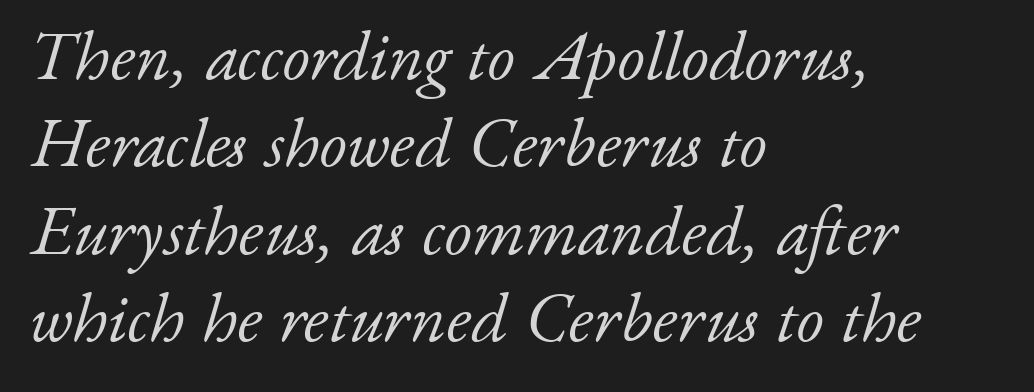
Q: Is the text bold? A: No.
Q: Is the text italic (slanted)? A: Yes, it leans right by about 17 degrees.
Q: Is the typeface a serif or a sans-serif typeface? A: Serif.
Q: Is the text underlined? A: No.
Q: How is the paragraph aligned? A: Left-aligned.
Q: Is the spacing between letters normal or unusually wide? A: Normal.
Q: Is the spacing between lines tight, normal or loose? A: Normal.
Q: Width (condensed, normal, or wide)? A: Normal.
Q: Stroke contrast? A: Low.
Q: x-height? A: Small.
Q: Monospaced? A: No.
